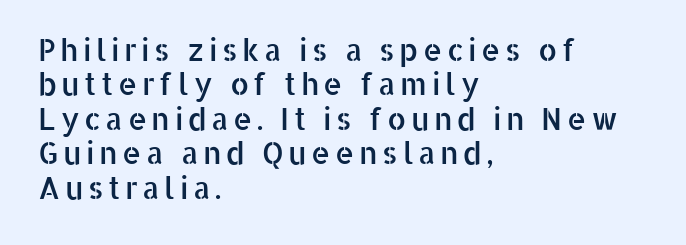
{"serif": "no", "italic": "no", "width": "normal", "stroke_contrast": "low", "x_height": "medium", "monospaced": "no", "underline": "no", "align": "left", "line_spacing": "tight", "line_spacing_ratio": 1.15, "glyph_px": 30}
